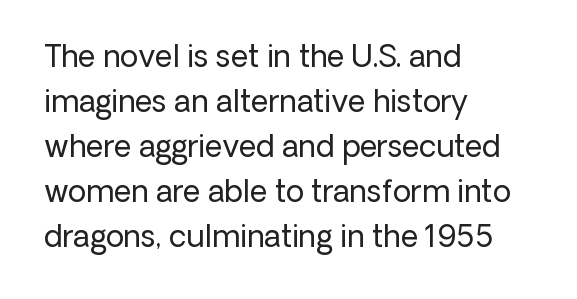
Is this a heavy cut? Hardly; it is regular or lighter. This is sans-serif lettering, the kind often seen on screens and signage. The rows are spaced the way most documents space them. Characters follow at the spacing the type designer built in.
